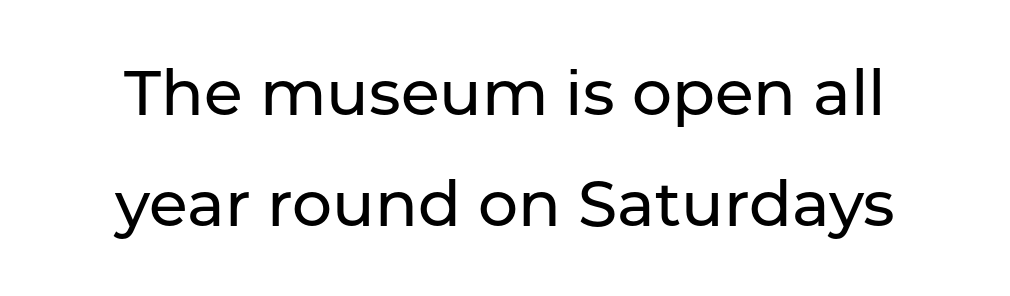
The image shows 63 px sans-serif type, upright; set line spacing 1.76x, normal letter spacing, not underlined; low stroke contrast and a medium x-height.
